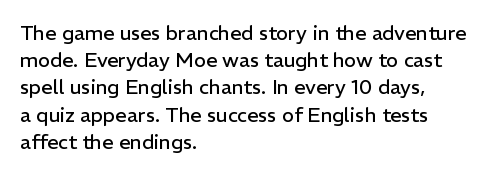
The text block is weighted toward the left margin, trailing off unevenly rightward. Summary of vertical rhythm: regular, with standard interline spacing. Spacing between characters is what you'd get straight out of the box. The letterforms sit at book weight or below.
